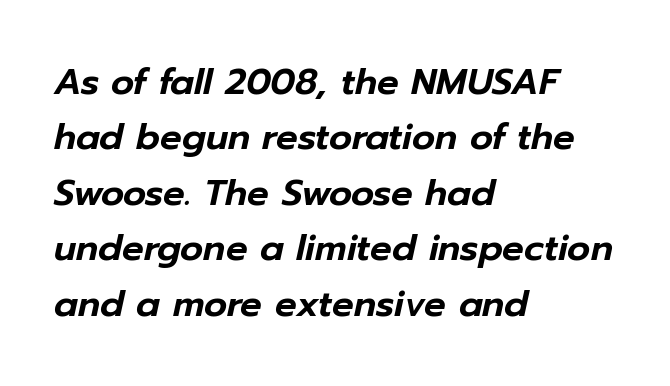
Q: Is the text italic (slanted)? A: Yes, it leans right by about 12 degrees.
Q: Is the text underlined? A: No.
Q: How is the paragraph aligned? A: Left-aligned.
Q: Is the spacing between letters normal or unusually wide? A: Normal.
Q: Is the spacing between lines tight, normal or loose? A: Normal.
Q: Width (condensed, normal, or wide)? A: Normal.
Q: Stroke contrast? A: Low.
Q: x-height? A: Medium.
Q: Monospaced? A: No.
